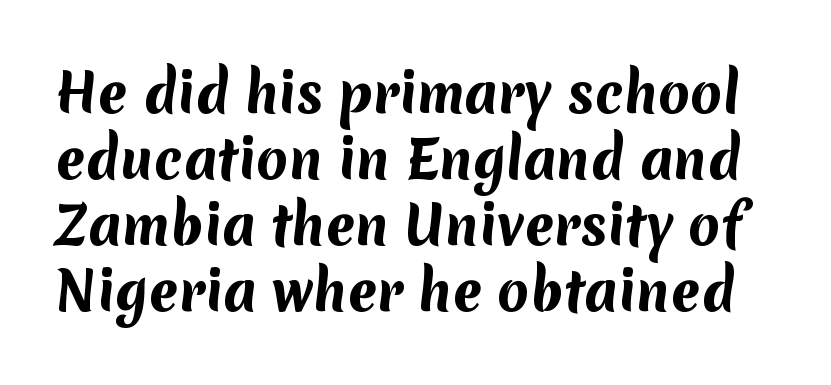
{"serif": "no", "bold": "yes", "weight": "bold", "width": "normal", "stroke_contrast": "medium", "x_height": "medium", "monospaced": "no", "underline": "no", "line_spacing": "normal", "line_spacing_ratio": 1.27, "letter_spacing": "normal", "letter_spacing_em": 0.0, "glyph_px": 52}
